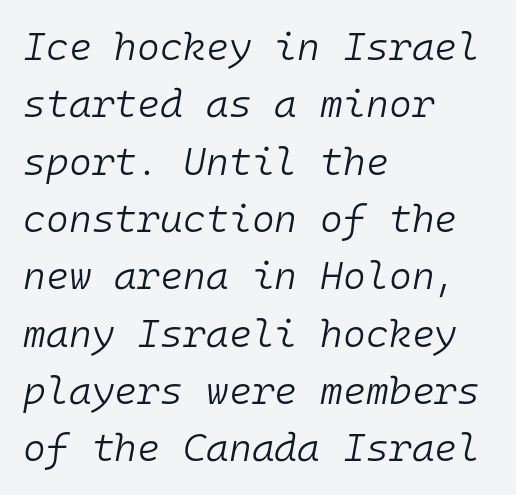
{"italic": "yes", "lean": "right", "slant_degrees": 10, "bold": "no", "weight": "light", "width": "normal", "stroke_contrast": "low", "x_height": "medium", "monospaced": "yes", "underline": "no", "align": "left", "line_spacing": "normal", "line_spacing_ratio": 1.47, "letter_spacing": "normal", "letter_spacing_em": 0.0, "glyph_px": 39}
